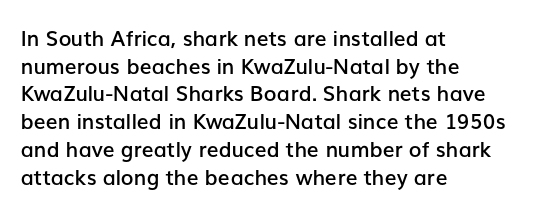
These words are printed semibold, heavier than regular yet not bold. Does the lettering tilt? It doesn't — this is upright. The area under the type is left untouched. Alignment: flush left.
